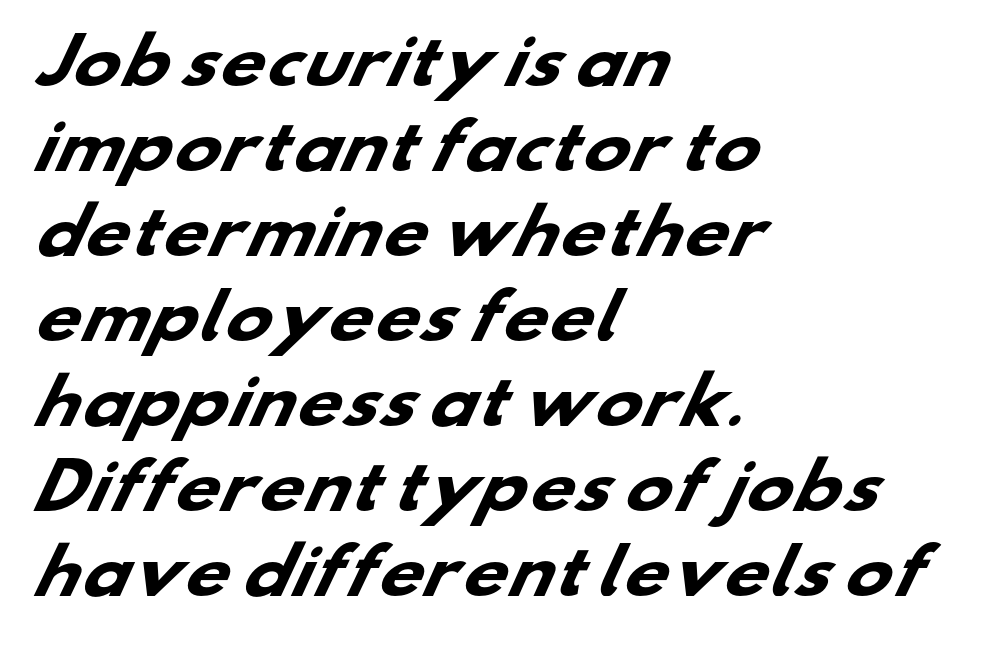
The image shows 62 px heavy, wide sans-serif type; set left-aligned, normal line spacing (1.37x), normal letter spacing, not underlined; low stroke contrast and a small x-height.
